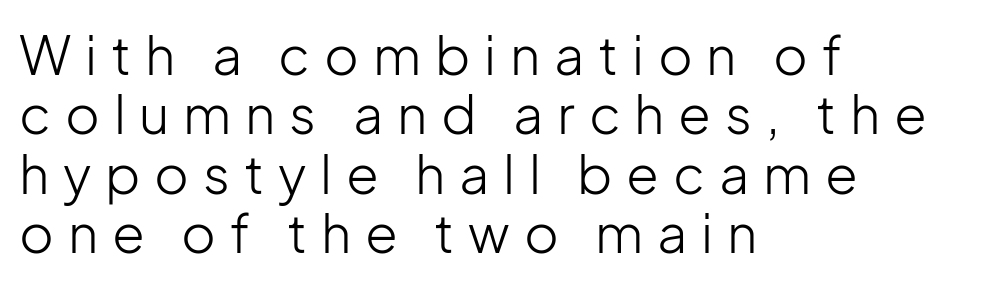
The image shows 53 px light sans-serif type, upright; set left-aligned, tight line spacing (1.12x), unusually wide letter spacing (+0.26 em), not underlined; low stroke contrast and a medium x-height.
